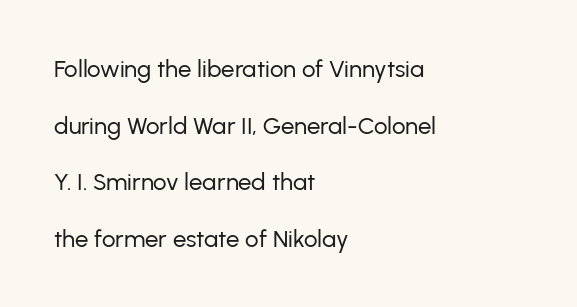
A roman cut, with each character standing at attention. Plain, unruled lines of type. The space between consecutive lines is lavish. The gaps between neighbouring characters are ordinary and unremarkable. The paragraph has a hard left edge and a soft right edge. On a weight scale, this lands at 450 or below.
